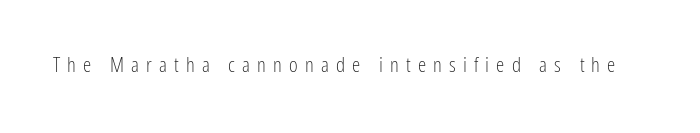
The image shows 21 px text type, upright; set unusually wide letter spacing (+0.34 em), not underlined.
